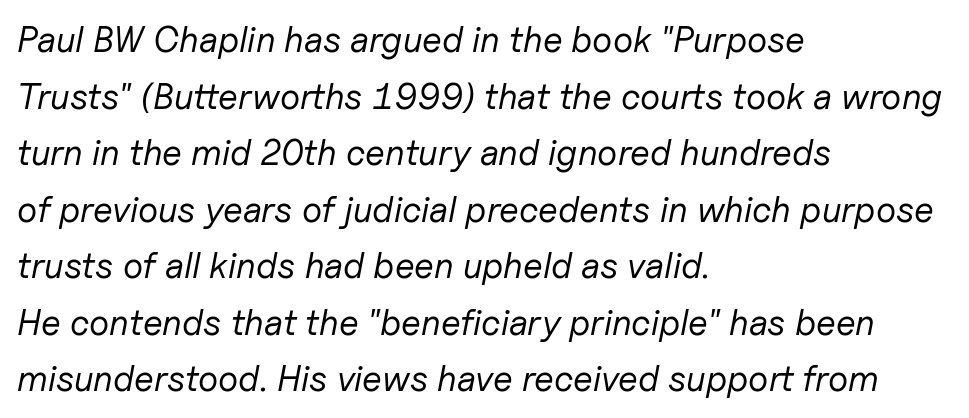
Q: Is the text bold? A: No.
Q: Is the text italic (slanted)? A: Yes, it leans right by about 11 degrees.
Q: Is the text underlined? A: No.
Q: How is the paragraph aligned? A: Left-aligned.
Q: Is the spacing between letters normal or unusually wide? A: Normal.
Q: Is the spacing between lines tight, normal or loose? A: Normal.
Q: Width (condensed, normal, or wide)? A: Normal.
Q: Stroke contrast? A: Low.
Q: x-height? A: Medium.
Q: Monospaced? A: No.
